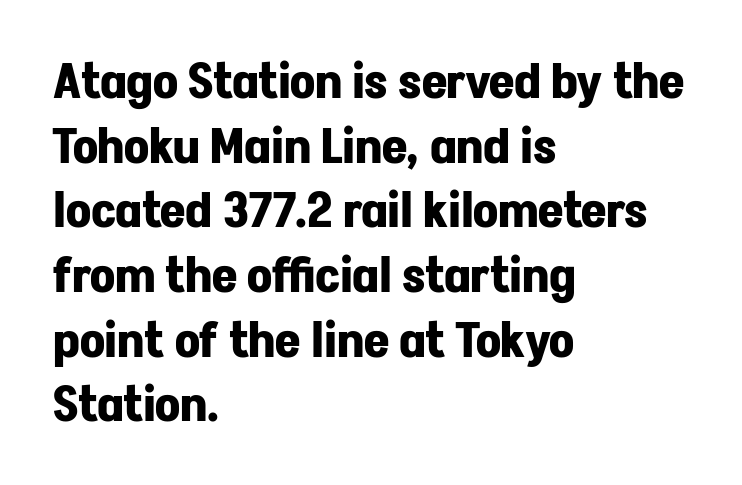
Q: Is the text bold? A: Yes.
Q: Is the text italic (slanted)? A: No, it is upright.
Q: Is the typeface a serif or a sans-serif typeface? A: Sans-serif.
Q: Is the text underlined? A: No.
Q: How is the paragraph aligned? A: Left-aligned.
Q: Is the spacing between letters normal or unusually wide? A: Normal.
Q: Is the spacing between lines tight, normal or loose? A: Normal.
Q: Width (condensed, normal, or wide)? A: Normal.
Q: Stroke contrast? A: Low.
Q: x-height? A: Medium.
Q: Monospaced? A: No.
